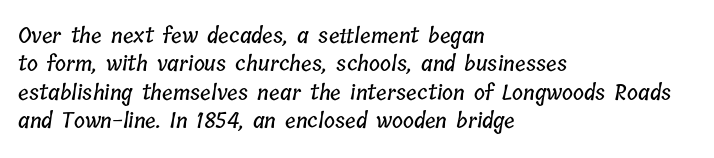
Each word holds together tightly as a unit, with standard inter-letter gaps. In terms of leading, this rendering sits right in the middle. Horizontally, the lines are justified to the leading edge only. Letters rest on an invisible, unmarked baseline.
